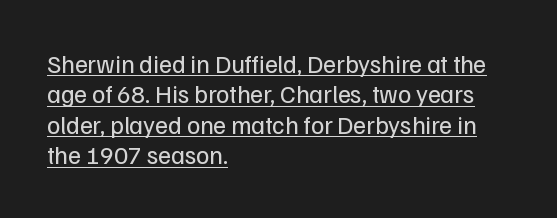
Q: Is the text bold? A: No.
Q: Is the text italic (slanted)? A: No, it is upright.
Q: Is the text underlined? A: Yes.
Q: How is the paragraph aligned? A: Left-aligned.
Q: Is the spacing between letters normal or unusually wide? A: Normal.
